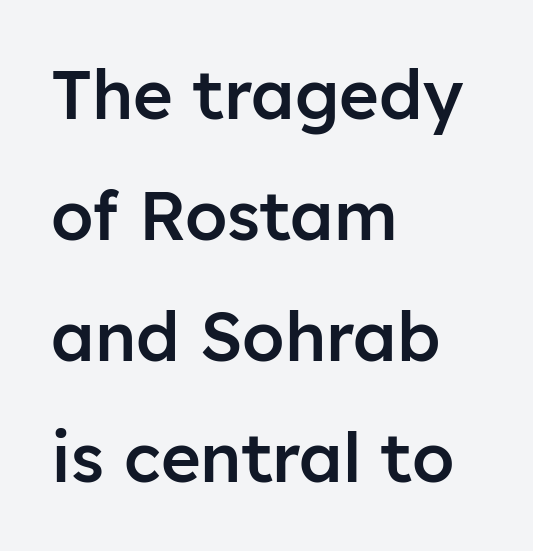
Q: Is the text bold? A: Semi-bold.
Q: Is the text italic (slanted)? A: No, it is upright.
Q: Is the typeface a serif or a sans-serif typeface? A: Sans-serif.
Q: Is the text underlined? A: No.
Q: How is the paragraph aligned? A: Left-aligned.
Q: Is the spacing between letters normal or unusually wide? A: Normal.
Q: Width (condensed, normal, or wide)? A: Normal.
Q: Stroke contrast? A: Low.
Q: x-height? A: Medium.
Q: Monospaced? A: No.
